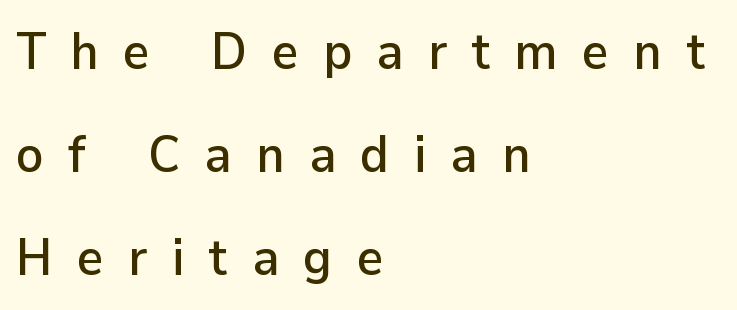
No feet cap the strokes, marking this as sans-serif type. The paragraph shown leans on its left margin. Interline gaps are noticeably wide in this sample. Each row of text sits above clean, open space.
